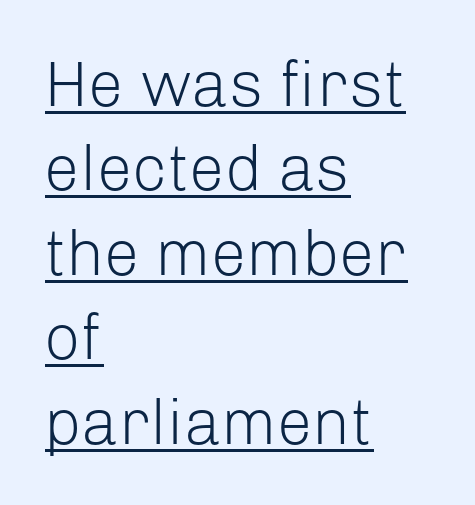
Q: Is the text bold? A: No.
Q: Is the text italic (slanted)? A: No, it is upright.
Q: Is the typeface a serif or a sans-serif typeface? A: Sans-serif.
Q: Is the text underlined? A: Yes.
Q: How is the paragraph aligned? A: Left-aligned.
Q: Is the spacing between letters normal or unusually wide? A: Normal.
Q: Is the spacing between lines tight, normal or loose? A: Normal.
Q: Width (condensed, normal, or wide)? A: Normal.
Q: Stroke contrast? A: Low.
Q: x-height? A: Medium.
Q: Monospaced? A: No.
